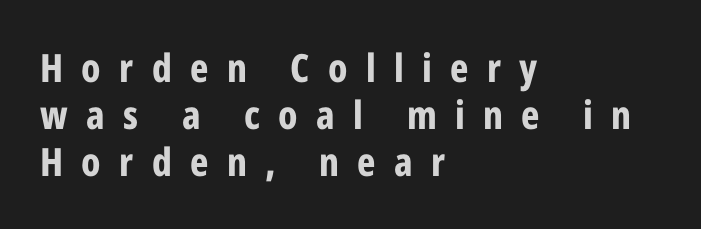
The letters advance in unequal steps, a hallmark of proportional type. Lines of text with bare space underneath. Each glyph is drawn with heavy, bold strokes. I'd call this a sans setting — the letters go barefoot. Tracking value appears strongly positive — letters spread wide. Horizontal alignment here is leftward, the default for most running prose.
